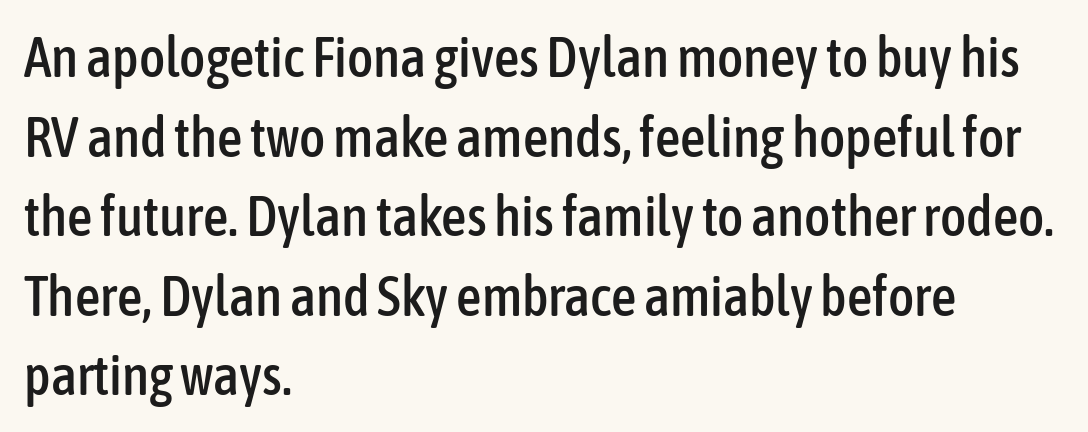
Q: Is the text italic (slanted)? A: No, it is upright.
Q: Is the typeface a serif or a sans-serif typeface? A: Sans-serif.
Q: Is the text underlined? A: No.
Q: How is the paragraph aligned? A: Left-aligned.
Q: Is the spacing between letters normal or unusually wide? A: Normal.
Q: Is the spacing between lines tight, normal or loose? A: Normal.
Q: Width (condensed, normal, or wide)? A: Condensed.
Q: Stroke contrast? A: Low.
Q: x-height? A: Medium.
Q: Monospaced? A: No.
